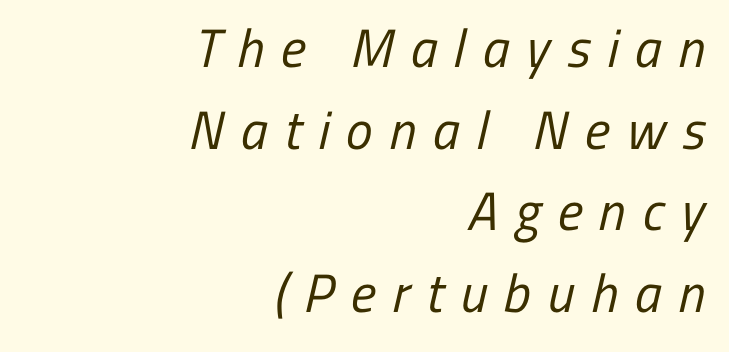
You can tell from the bare stems that sans-serif type was used. The baseline area is clear. Do the characters align in a grid? No, the font is proportional. Stems and bowls with no extra thickness — not bold. Does extra space separate the letters? Yes, quite a lot of it.
